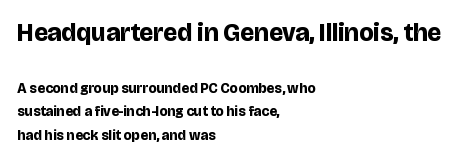
Each new line begins a customary step beneath the previous one. Posture: upright roman. The designer gave the opening block more size than the closing block. Words float on clear page, feet unadorned. Standard letterfit; no display-style spreading of the glyphs. On the weight axis this lands at bold, roughly 700.
